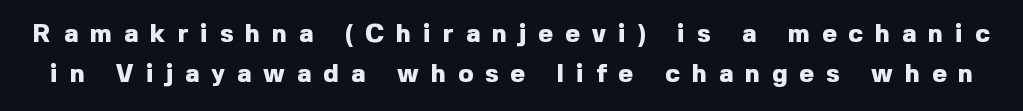
Q: Is the text bold? A: Yes.
Q: Is the text italic (slanted)? A: No, it is upright.
Q: Is the text underlined? A: No.
Q: Is the spacing between letters normal or unusually wide? A: Unusually wide.
Q: Is the spacing between lines tight, normal or loose? A: Normal.
